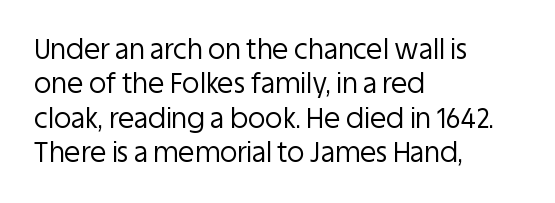
The image shows 27 px text type, upright; set left-aligned, normal line spacing (1.27x), normal letter spacing, not underlined.
